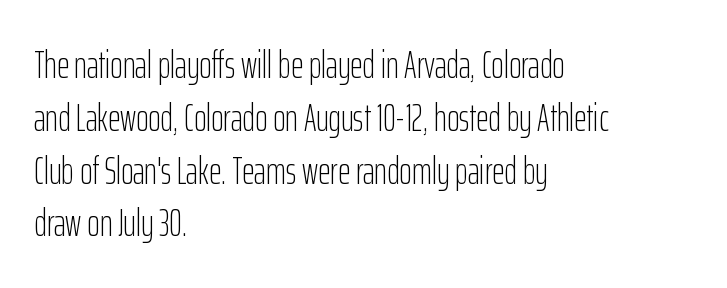
{"serif": "no", "italic": "no", "bold": "no", "weight": "light", "width": "condensed", "stroke_contrast": "low", "x_height": "medium", "monospaced": "no", "underline": "no", "align": "left", "line_spacing": "normal", "line_spacing_ratio": 1.39, "letter_spacing": "normal", "letter_spacing_em": 0.0, "glyph_px": 38}
